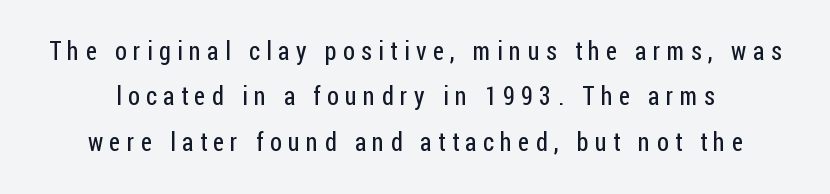
The image shows 25 px text type, upright; set line spacing 1.82x, unusually wide letter spacing (+0.26 em), not underlined.
